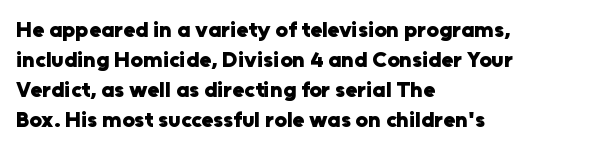
{"italic": "no", "bold": "yes", "underline": "no", "align": "left", "line_spacing": "normal", "line_spacing_ratio": 1.37, "letter_spacing": "normal", "letter_spacing_em": 0.0, "glyph_px": 22}
